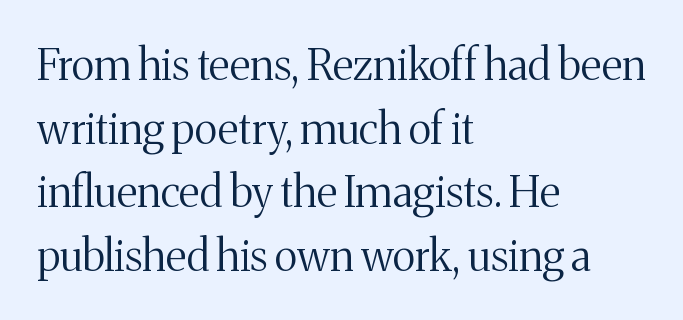
Q: Is the text bold? A: No.
Q: Is the text italic (slanted)? A: No, it is upright.
Q: Is the typeface a serif or a sans-serif typeface? A: Serif.
Q: Is the text underlined? A: No.
Q: How is the paragraph aligned? A: Left-aligned.
Q: Is the spacing between letters normal or unusually wide? A: Normal.
Q: Is the spacing between lines tight, normal or loose? A: Normal.
Q: Width (condensed, normal, or wide)? A: Normal.
Q: Stroke contrast? A: Medium.
Q: x-height? A: Medium.
Q: Monospaced? A: No.
